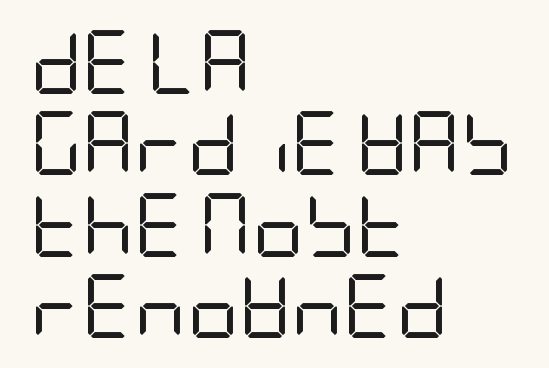
The image shows 64 px regular-weight, condensed sans-serif type, upright; set left-aligned, normal line spacing (1.27x), normal letter spacing, not underlined; low stroke contrast and a large x-height.
